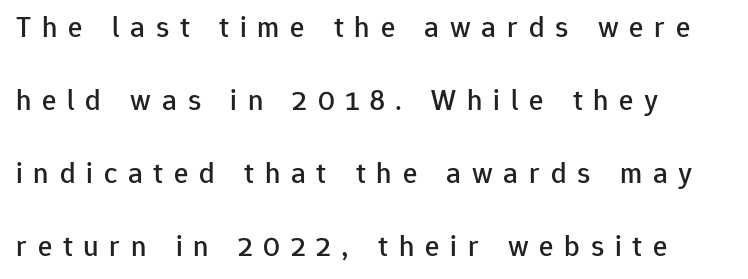
Q: Is the text italic (slanted)? A: No, it is upright.
Q: Is the typeface a serif or a sans-serif typeface? A: Sans-serif.
Q: Is the text underlined? A: No.
Q: How is the paragraph aligned? A: Left-aligned.
Q: Is the spacing between letters normal or unusually wide? A: Unusually wide.
Q: Is the spacing between lines tight, normal or loose? A: Loose.
Q: Width (condensed, normal, or wide)? A: Normal.
Q: Stroke contrast? A: Low.
Q: x-height? A: Medium.
Q: Monospaced? A: No.
